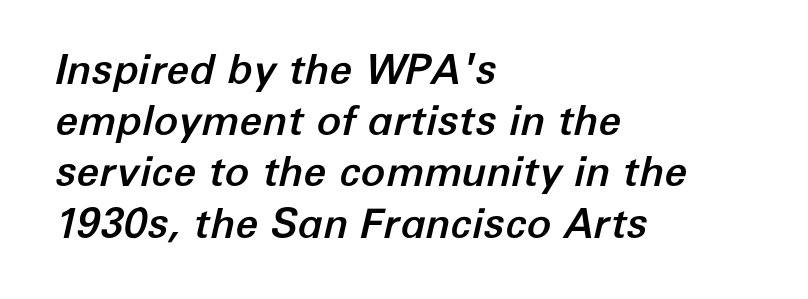
The image shows 41 px text type, italic (leaning right); set left-aligned, normal line spacing (1.25x), normal letter spacing, not underlined; low stroke contrast and a medium x-height.
